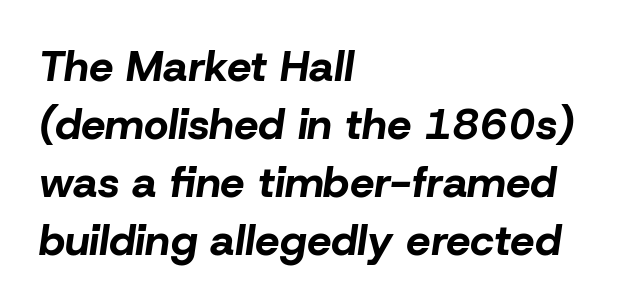
{"italic": "yes", "lean": "right", "slant_degrees": 8, "bold": "yes", "weight": "bold", "width": "normal", "stroke_contrast": "low", "x_height": "medium", "monospaced": "no", "underline": "no", "align": "left", "line_spacing": "normal", "line_spacing_ratio": 1.35, "letter_spacing": "normal", "letter_spacing_em": 0.0, "glyph_px": 43}
